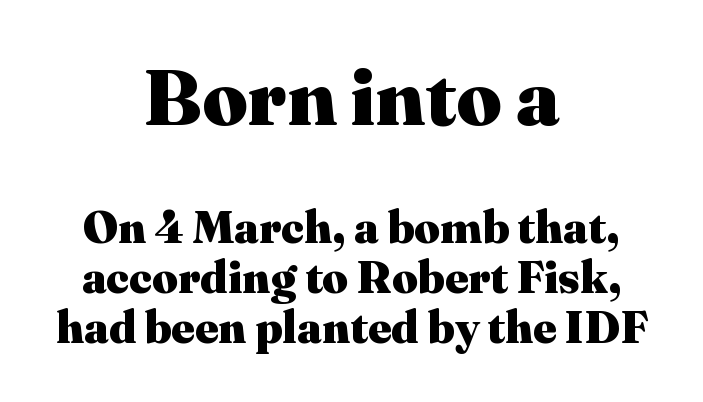
Q: Is the text bold? A: Yes.
Q: Is the text italic (slanted)? A: No, it is upright.
Q: Is the typeface a serif or a sans-serif typeface? A: Serif.
Q: Is the text underlined? A: No.
Q: How is the paragraph aligned? A: Centered.
Q: Is the spacing between letters normal or unusually wide? A: Normal.
Q: Is the spacing between lines tight, normal or loose? A: Tight.
Q: Which block of text is set in a larger size, the first (top) or the second (bottom)? A: The first (top) one.
Q: Width (condensed, normal, or wide)? A: Normal.
Q: Stroke contrast? A: Medium.
Q: x-height? A: Medium.
Q: Monospaced? A: No.
